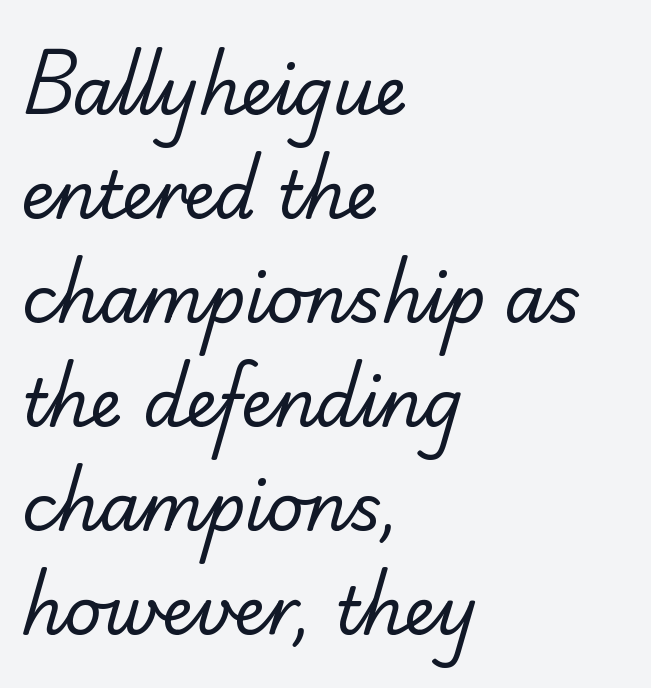
The image shows 65 px regular-weight sans-serif type; set left-aligned, normal line spacing (1.6x), normal letter spacing, not underlined; low stroke contrast and a small x-height.
